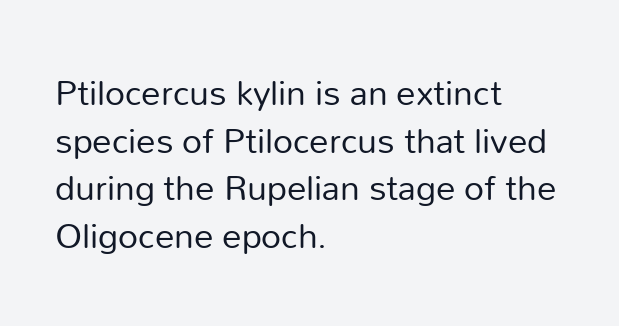
{"serif": "no", "italic": "no", "bold": "no", "weight": "regular", "width": "normal", "stroke_contrast": "low", "x_height": "medium", "monospaced": "no", "underline": "no", "align": "left", "line_spacing_ratio": 1.22, "letter_spacing": "normal", "letter_spacing_em": 0.0, "glyph_px": 39}
